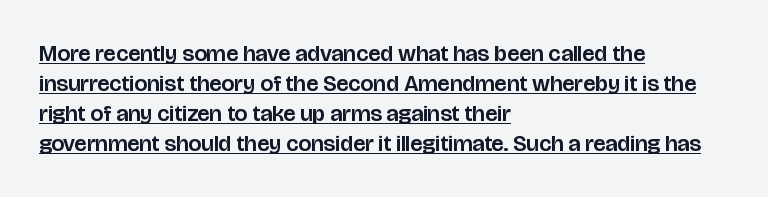
The image shows 23 px text type, upright; set left-aligned, normal line spacing (1.3x), normal letter spacing, underlined.
